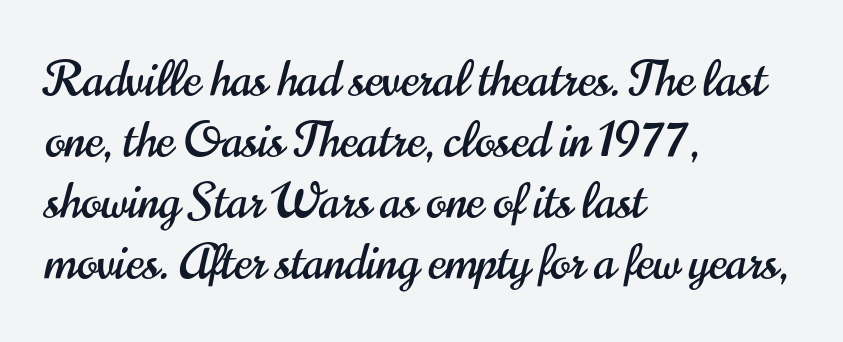
Q: Is the text italic (slanted)? A: Yes.
Q: Is the typeface a serif or a sans-serif typeface? A: Sans-serif.
Q: Is the text underlined? A: No.
Q: How is the paragraph aligned? A: Left-aligned.
Q: Is the spacing between letters normal or unusually wide? A: Normal.
Q: Is the spacing between lines tight, normal or loose? A: Normal.
Q: Width (condensed, normal, or wide)? A: Condensed.
Q: Stroke contrast? A: High.
Q: x-height? A: Small.
Q: Monospaced? A: No.
